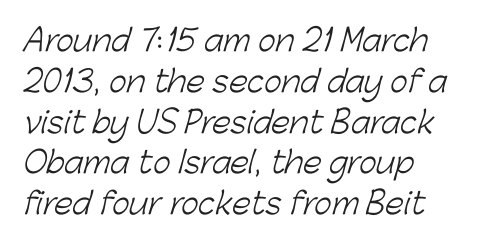
The image shows 30 px light sans-serif type; set left-aligned, normal line spacing (1.36x), normal letter spacing, not underlined; low stroke contrast and a medium x-height.
